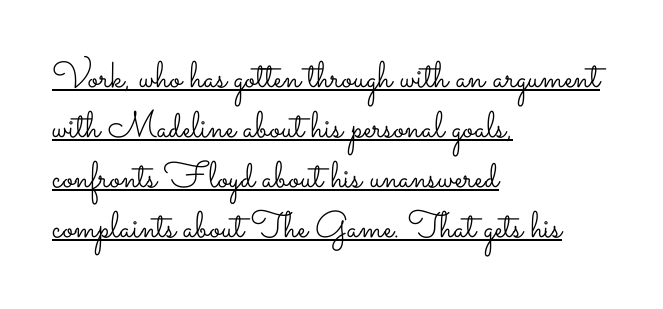
Regarding leading, the lines here are spaced in the standard way. Standard letterfit; no display-style spreading of the glyphs. This rendering uses left alignment, leaving the right contour irregular. The passage shown is typed in a proportional face where columns would drift. Stem width sits at or under what a default text font uses.
